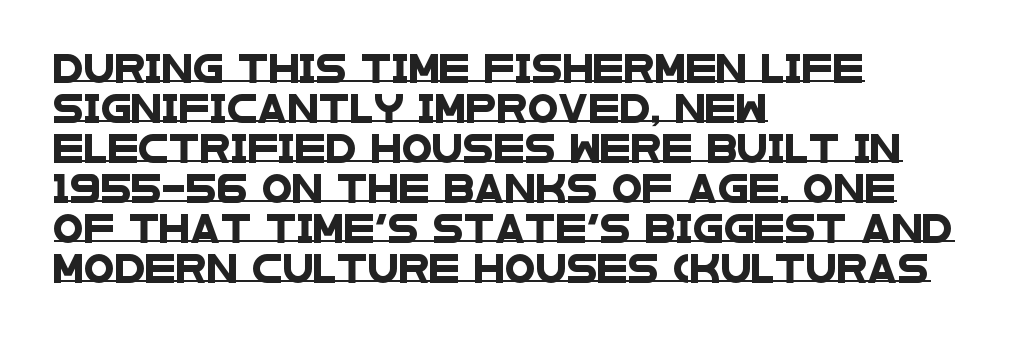
The image shows 28 px wide sans-serif type; set left-aligned, normal line spacing (1.43x), normal letter spacing, underlined; low stroke contrast and a large x-height.
